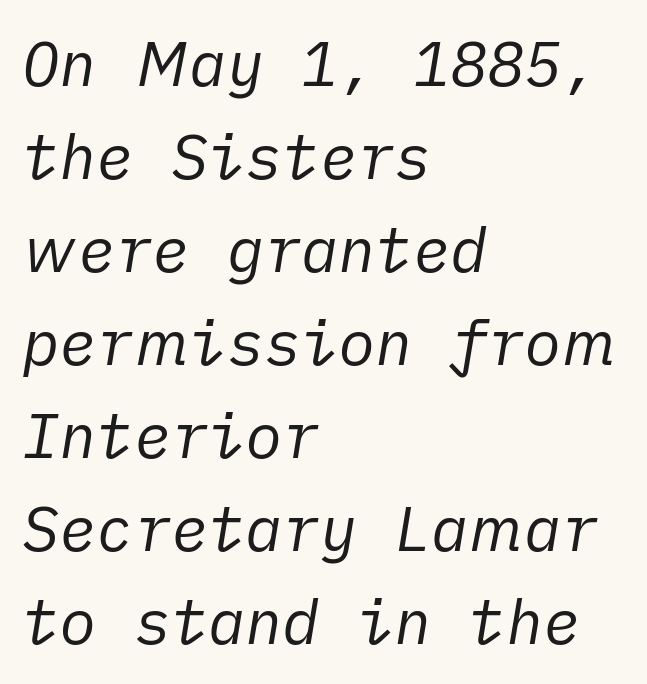
Q: Is the text bold? A: No.
Q: Is the text italic (slanted)? A: Yes, it leans right by about 10 degrees.
Q: Is the text underlined? A: No.
Q: How is the paragraph aligned? A: Left-aligned.
Q: Is the spacing between letters normal or unusually wide? A: Normal.
Q: Is the spacing between lines tight, normal or loose? A: Normal.
Q: Width (condensed, normal, or wide)? A: Normal.
Q: Stroke contrast? A: Low.
Q: x-height? A: Medium.
